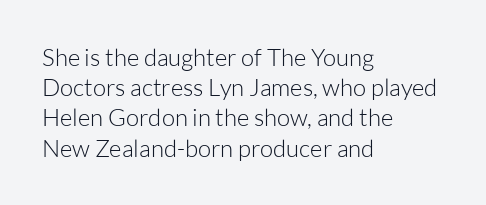
{"italic": "no", "bold": "no", "underline": "no", "align": "left", "line_spacing": "normal", "line_spacing_ratio": 1.26, "letter_spacing": "normal", "letter_spacing_em": 0.0, "glyph_px": 24}
